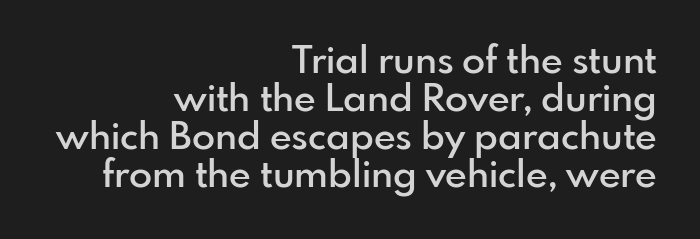
{"serif": "no", "italic": "no", "bold": "semi", "weight": "semibold", "width": "normal", "stroke_contrast": "low", "x_height": "small", "monospaced": "no", "underline": "no", "align": "right", "line_spacing": "tight", "line_spacing_ratio": 1.0, "letter_spacing": "normal", "letter_spacing_em": 0.0, "glyph_px": 38}
